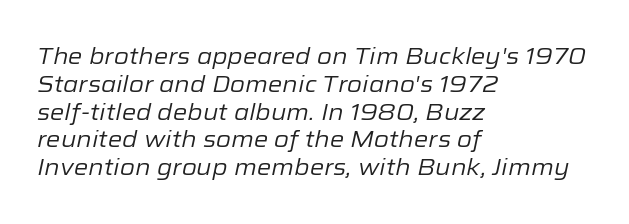
{"italic": "yes", "lean": "right", "slant_degrees": 12, "bold": "no", "underline": "no", "align": "left", "line_spacing_ratio": 1.21, "letter_spacing": "normal", "letter_spacing_em": 0.0, "glyph_px": 23}
